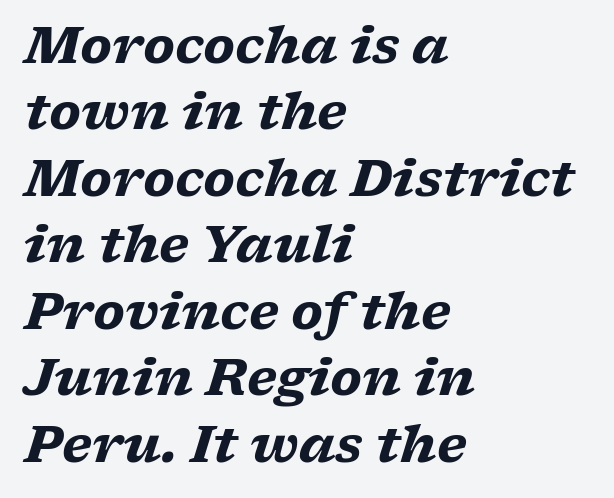
The image shows 50 px heavy, wide serif type, italic (leaning right); set left-aligned, normal line spacing (1.33x), normal letter spacing, not underlined; low stroke contrast and a medium x-height.
